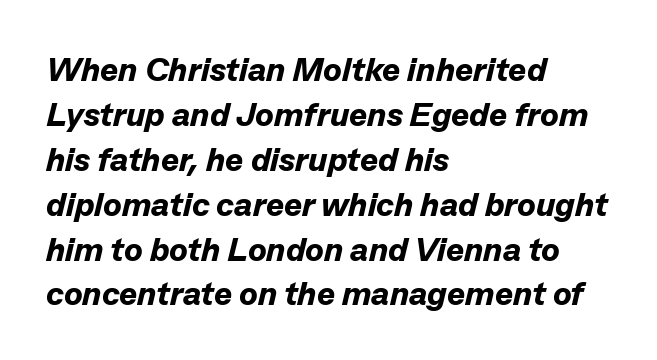
{"italic": "yes", "lean": "right", "slant_degrees": 13, "bold": "yes", "weight": "bold", "width": "normal", "stroke_contrast": "low", "x_height": "medium", "monospaced": "no", "underline": "no", "align": "left", "line_spacing": "normal", "line_spacing_ratio": 1.32, "letter_spacing": "normal", "letter_spacing_em": 0.0, "glyph_px": 34}
